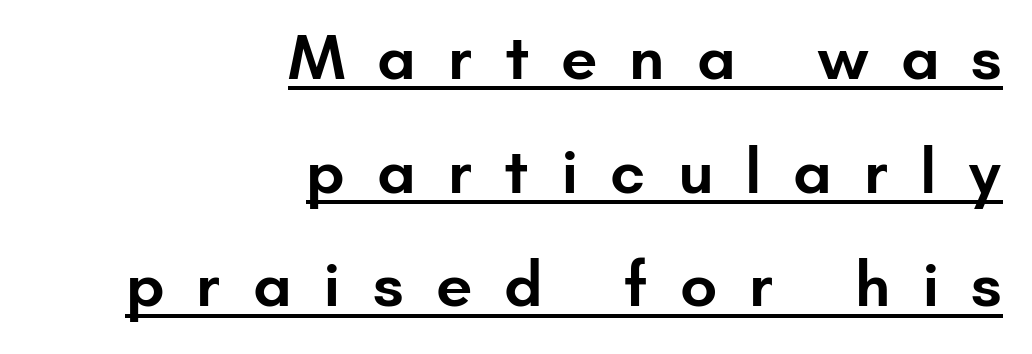
The typesetter chose a ragged-left arrangement here. This is underlined copy, the kind a proofreader might mark for attention. The gaps between neighbouring characters are conspicuously large. This is moderately heavy type, rendered in semibold.
